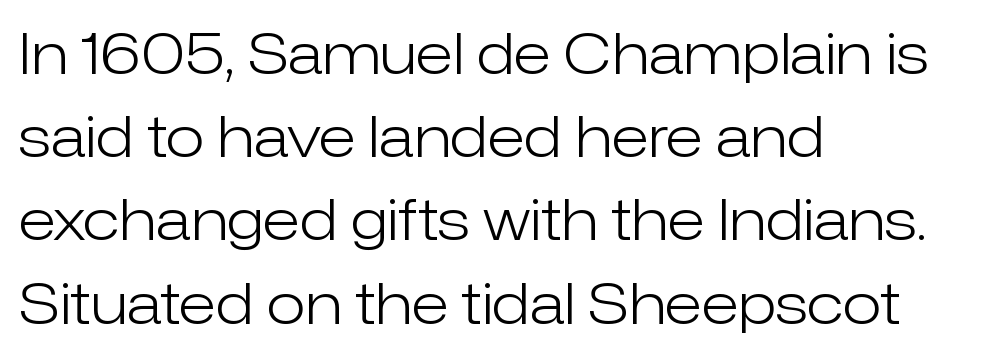
Q: Is the text bold? A: No.
Q: Is the text italic (slanted)? A: No, it is upright.
Q: Is the typeface a serif or a sans-serif typeface? A: Sans-serif.
Q: Is the text underlined? A: No.
Q: How is the paragraph aligned? A: Left-aligned.
Q: Is the spacing between letters normal or unusually wide? A: Normal.
Q: Is the spacing between lines tight, normal or loose? A: Normal.
Q: Width (condensed, normal, or wide)? A: Normal.
Q: Stroke contrast? A: Low.
Q: x-height? A: Medium.
Q: Monospaced? A: No.
